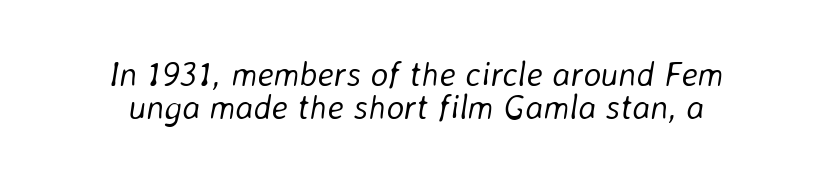
{"italic": "yes", "lean": "right", "slant_degrees": 8, "bold": "no", "weight": "light", "width": "normal", "stroke_contrast": "low", "x_height": "medium", "monospaced": "no", "underline": "no", "align": "center", "line_spacing": "tight", "line_spacing_ratio": 0.96, "letter_spacing": "normal", "letter_spacing_em": 0.0, "glyph_px": 34}
